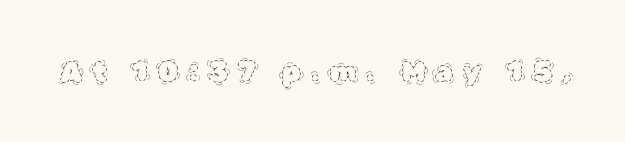
Display-style spreading of the glyphs; the letterfit is very open. The zone under the glyphs is completely vacant. This reads as an unemphasized weight, regular at the heaviest. Italic? Not at all — the glyphs are vertical. Think of a printed novel: that variable character pitch is what you see here.
